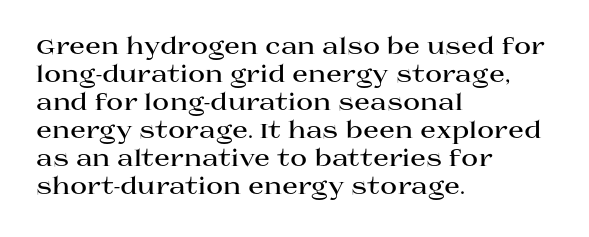
Look at the stroke-to-counter ratio: heavy, a bold. Ordinary non-slanted type is in use. The baseline area is clear. The setting favours the left margin, as ordinary paragraphs usually do. Look at the tracking — it's just the regular setting, nothing added.
